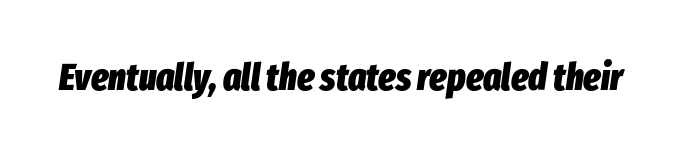
The image shows 38 px heavy, condensed type, italic (leaning right); set normal letter spacing, not underlined; low stroke contrast and a medium x-height.
